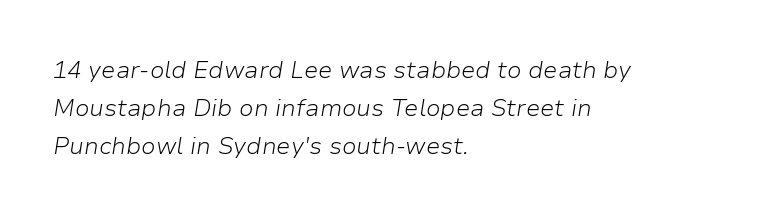
{"italic": "yes", "lean": "right", "slant_degrees": 9, "bold": "no", "underline": "no", "align": "left", "line_spacing": "normal", "line_spacing_ratio": 1.58, "letter_spacing": "normal", "letter_spacing_em": 0.0, "glyph_px": 24}
